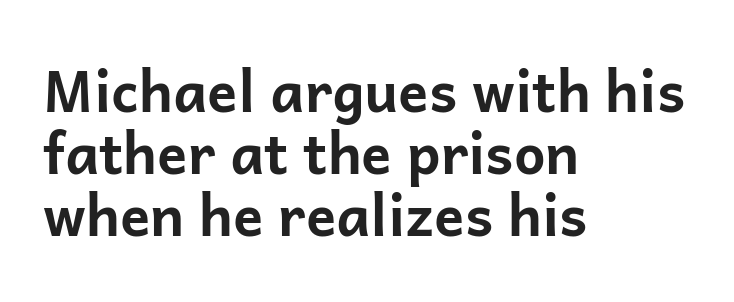
Is this a fixed-width face? No — the glyphs have proportional, varying widths. The typesetter chose a ragged-right arrangement here. Honestly, the rows look squashed on top of each other. Beneath every word, the page is bare. Weight check: bold — yes, fully. Observe the ordinary spacing: letters are neighbours, not strangers.
